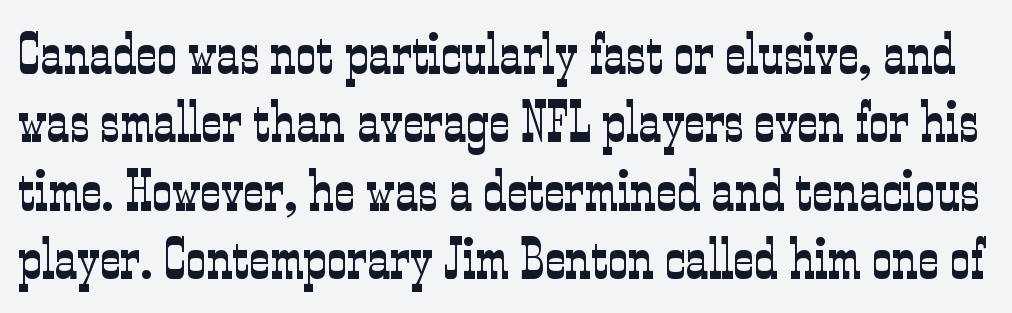
{"serif": "yes", "italic": "no", "bold": "no", "weight": "light", "width": "condensed", "stroke_contrast": "low", "x_height": "medium", "monospaced": "no", "underline": "no", "line_spacing_ratio": 1.2, "letter_spacing": "normal", "letter_spacing_em": 0.0, "glyph_px": 57}
